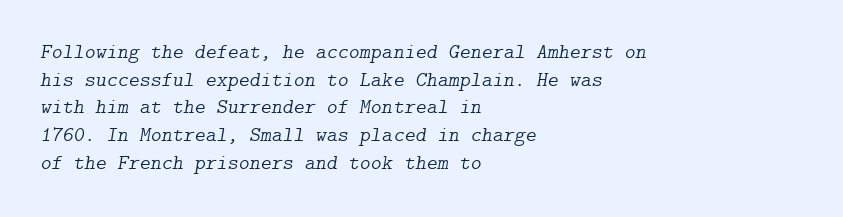
The image shows 21 px text type, italic (leaning right); set left-aligned, normal line spacing (1.32x), normal letter spacing, not underlined.
